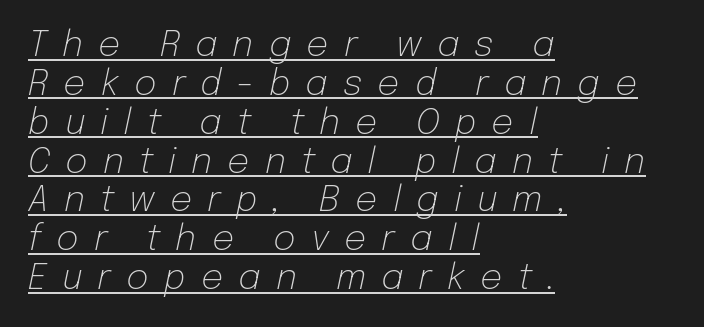
Q: Is the text bold? A: No.
Q: Is the text italic (slanted)? A: Yes, it leans right by about 12 degrees.
Q: Is the text underlined? A: Yes.
Q: How is the paragraph aligned? A: Left-aligned.
Q: Is the spacing between letters normal or unusually wide? A: Unusually wide.
Q: Is the spacing between lines tight, normal or loose? A: Tight.
Q: Width (condensed, normal, or wide)? A: Normal.
Q: Stroke contrast? A: Low.
Q: x-height? A: Medium.
Q: Monospaced? A: No.
